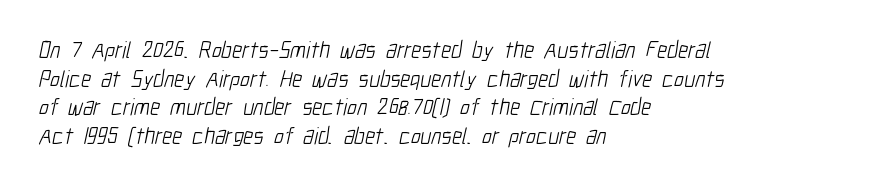
{"bold": "no", "underline": "no", "align": "left", "line_spacing_ratio": 1.24, "letter_spacing": "normal", "letter_spacing_em": 0.0, "glyph_px": 23}
